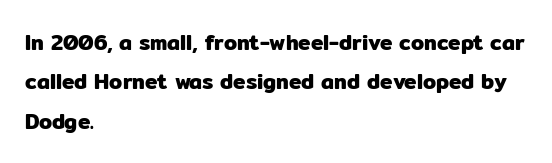
Q: Is the text italic (slanted)? A: No, it is upright.
Q: Is the text underlined? A: No.
Q: How is the paragraph aligned? A: Left-aligned.
Q: Is the spacing between letters normal or unusually wide? A: Normal.
